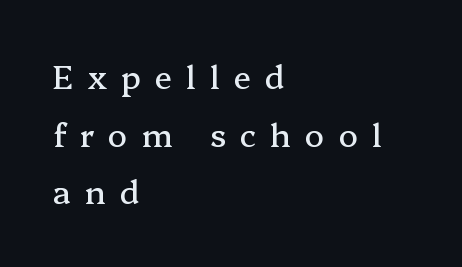
Q: Is the text italic (slanted)? A: No, it is upright.
Q: Is the typeface a serif or a sans-serif typeface? A: Serif.
Q: Is the text underlined? A: No.
Q: How is the paragraph aligned? A: Left-aligned.
Q: Is the spacing between letters normal or unusually wide? A: Unusually wide.
Q: Width (condensed, normal, or wide)? A: Normal.
Q: Stroke contrast? A: Medium.
Q: x-height? A: Medium.
Q: Monospaced? A: No.
